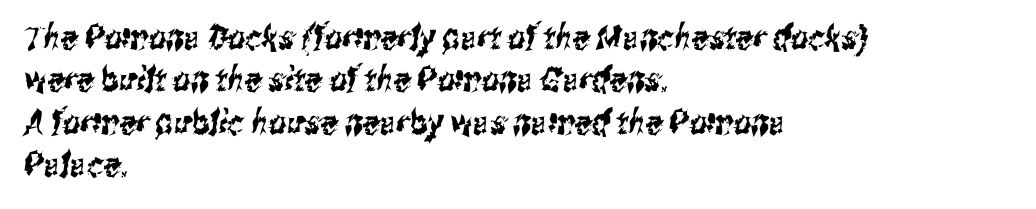
Q: Is the typeface a serif or a sans-serif typeface? A: Sans-serif.
Q: Is the text underlined? A: No.
Q: How is the paragraph aligned? A: Left-aligned.
Q: Is the spacing between letters normal or unusually wide? A: Normal.
Q: Is the spacing between lines tight, normal or loose? A: Normal.
Q: Width (condensed, normal, or wide)? A: Condensed.
Q: Stroke contrast? A: Medium.
Q: x-height? A: Medium.
Q: Monospaced? A: No.
